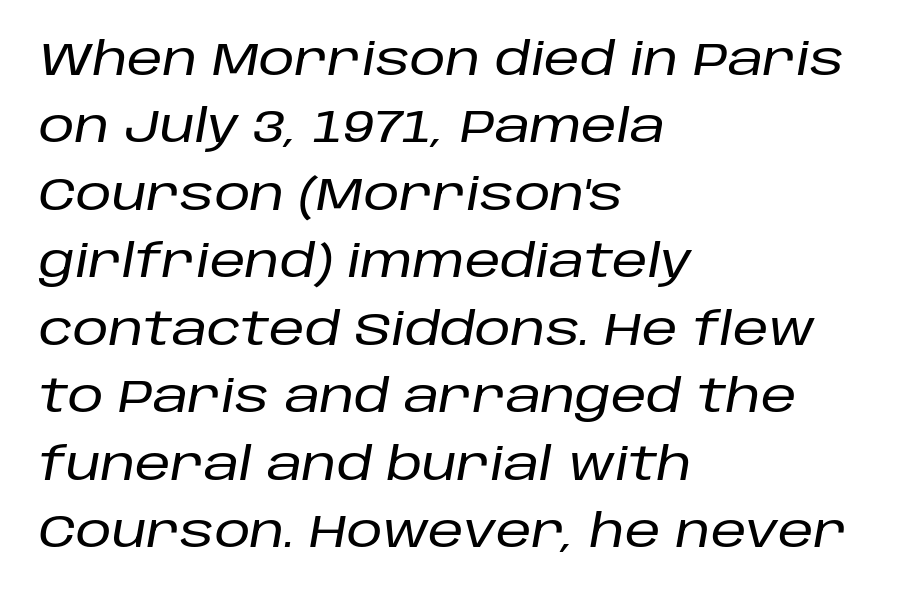
Q: Is the text italic (slanted)? A: Yes, it leans right by about 10 degrees.
Q: Is the text underlined? A: No.
Q: How is the paragraph aligned? A: Left-aligned.
Q: Is the spacing between letters normal or unusually wide? A: Normal.
Q: Is the spacing between lines tight, normal or loose? A: Normal.
Q: Width (condensed, normal, or wide)? A: Normal.
Q: Stroke contrast? A: Low.
Q: x-height? A: Large.
Q: Monospaced? A: No.
